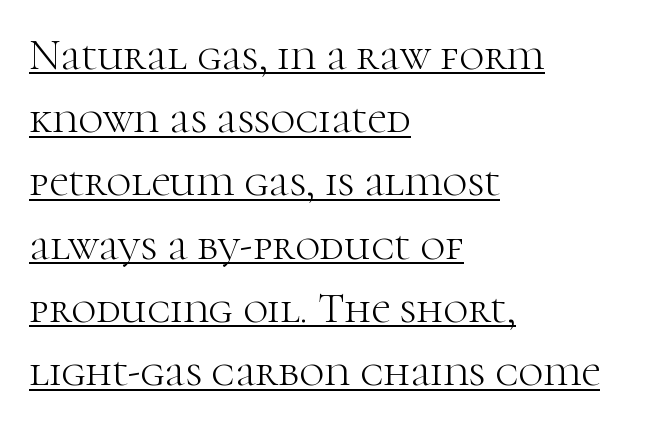
The image shows 43 px light serif type, upright; set left-aligned, normal line spacing (1.47x), normal letter spacing, underlined; high stroke contrast and a medium x-height.
